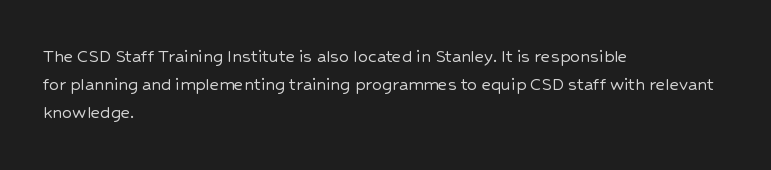
The image shows 20 px text type, upright; set left-aligned, normal line spacing (1.41x), normal letter spacing, not underlined.
